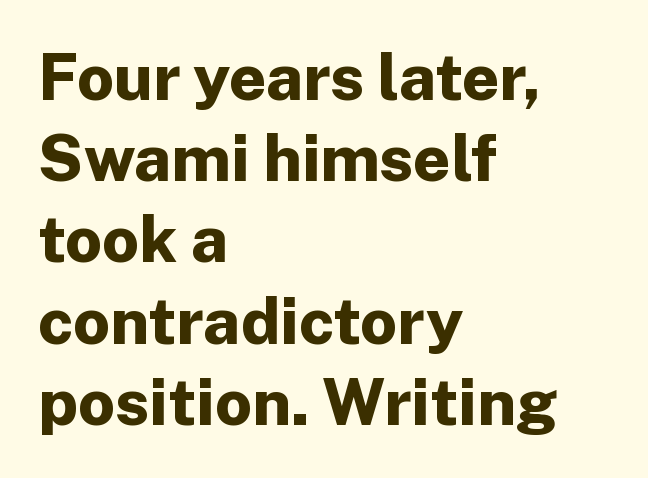
Line starts are locked; line ends wander. A typesetter would mark this as roman, not italic. Unlike a traditional serif, this face leaves its strokes unadorned. Character widths vary here, with narrow letters taking less room than wide ones.
